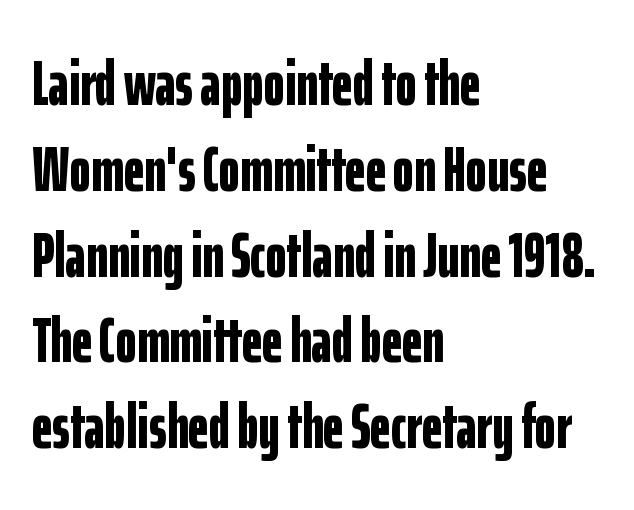
Q: Is the text bold? A: Yes.
Q: Is the text italic (slanted)? A: No, it is upright.
Q: Is the typeface a serif or a sans-serif typeface? A: Sans-serif.
Q: Is the text underlined? A: No.
Q: How is the paragraph aligned? A: Left-aligned.
Q: Is the spacing between letters normal or unusually wide? A: Normal.
Q: Is the spacing between lines tight, normal or loose? A: Normal.
Q: Width (condensed, normal, or wide)? A: Condensed.
Q: Stroke contrast? A: Low.
Q: x-height? A: Medium.
Q: Monospaced? A: No.
